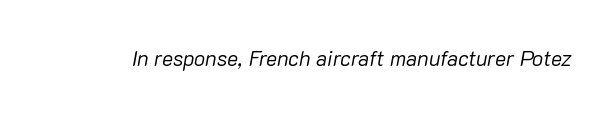
{"italic": "yes", "lean": "right", "slant_degrees": 10, "bold": "no", "underline": "no", "letter_spacing": "normal", "letter_spacing_em": 0.0, "glyph_px": 21}
